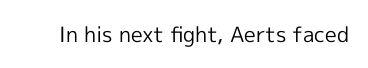
{"italic": "no", "bold": "no", "underline": "no", "letter_spacing": "normal", "letter_spacing_em": 0.0, "glyph_px": 21}
